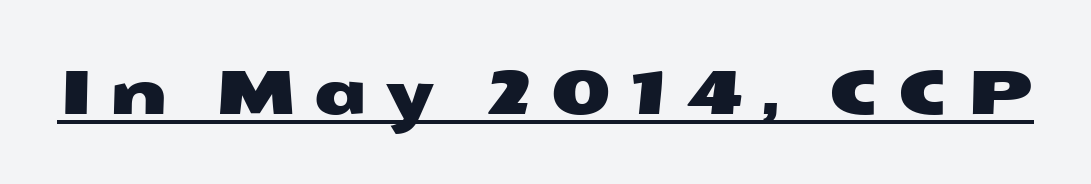
Q: Is the typeface a serif or a sans-serif typeface? A: Sans-serif.
Q: Is the text underlined? A: Yes.
Q: Is the spacing between letters normal or unusually wide? A: Unusually wide.
Q: Width (condensed, normal, or wide)? A: Wide.
Q: Stroke contrast? A: Medium.
Q: x-height? A: Medium.
Q: Monospaced? A: No.
